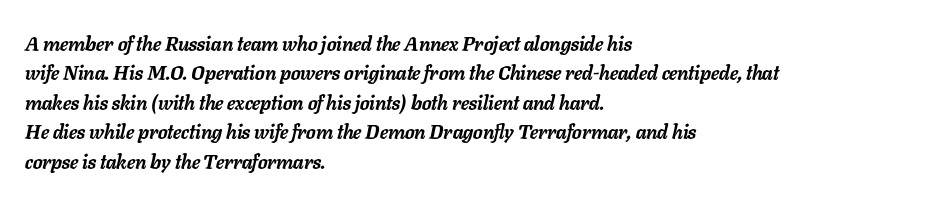
Q: Is the text bold? A: Yes.
Q: Is the text italic (slanted)? A: Yes, it leans right by about 11 degrees.
Q: Is the text underlined? A: No.
Q: How is the paragraph aligned? A: Left-aligned.
Q: Is the spacing between letters normal or unusually wide? A: Normal.
Q: Is the spacing between lines tight, normal or loose? A: Normal.
